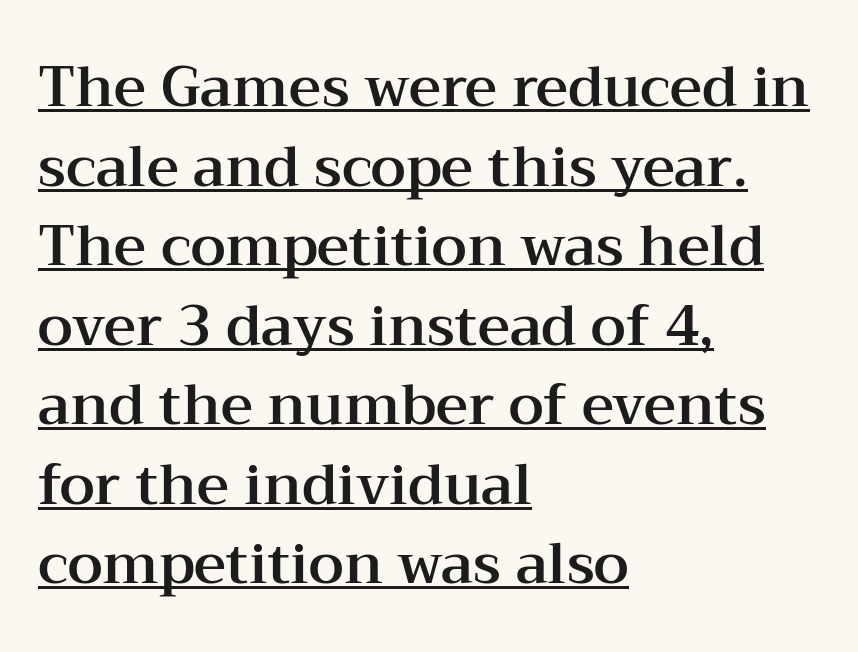
The image shows 56 px wide serif type, upright; set left-aligned, normal line spacing (1.42x), normal letter spacing, underlined; medium stroke contrast and a medium x-height.
